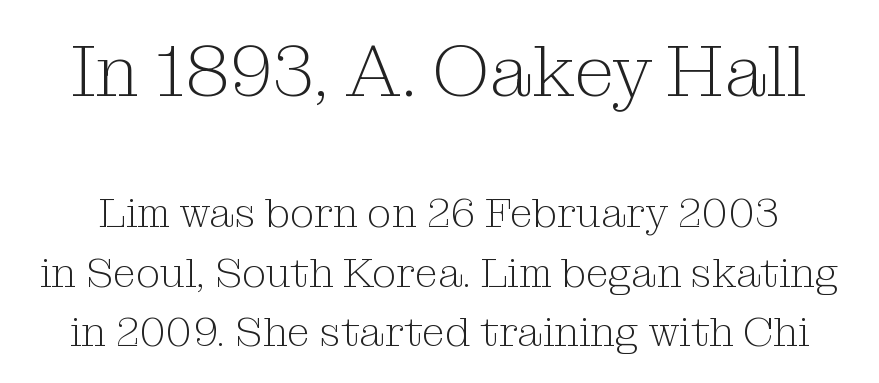
Size contrast runs from large at the top to small at the bottom. Look at the tracking — it's just the regular setting, nothing added. The designer left line spacing at the default. A typesetter would mark this as roman, not italic.
